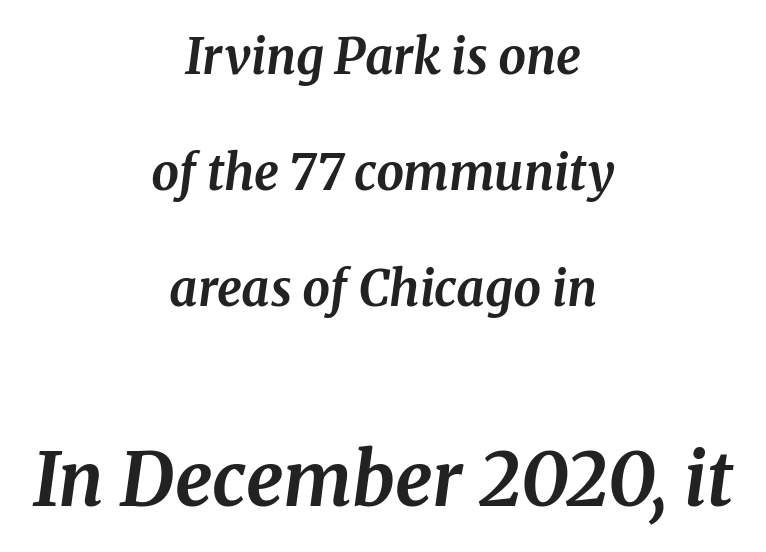
Look at the tracking — it's just the regular setting, nothing added. Italic: yes, the glyphs are oblique. These lines carry a lot of weight — the face is fully bold. Airy leading. Which chunk is bigger? The second one — the bottom block dwarfs the top.
